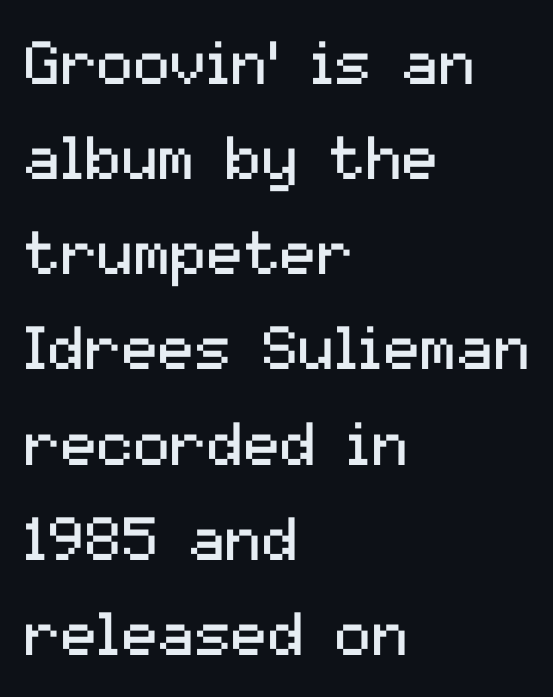
Does the type have serifs? No, each stem ends abruptly. Style check: upright. The block of text has a typical density, with ordinary space between rows. The glyphs are unaccompanied by any horizontal stroke below them.
